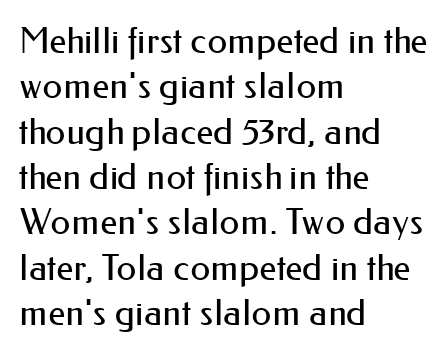
The image shows 36 px regular-weight sans-serif type, upright; set left-aligned, normal line spacing (1.26x), normal letter spacing, not underlined; medium stroke contrast and a small x-height.
